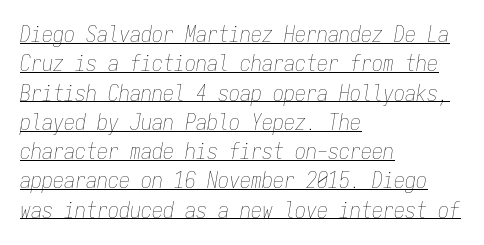
{"italic": "yes", "lean": "right", "slant_degrees": 9, "bold": "no", "underline": "yes", "align": "left", "line_spacing": "normal", "line_spacing_ratio": 1.33, "letter_spacing": "normal", "letter_spacing_em": 0.0, "glyph_px": 22}
